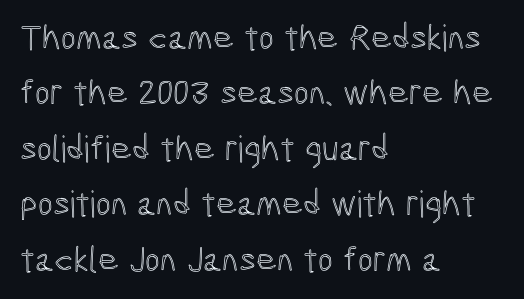
The image shows 36 px condensed type, upright; set left-aligned, normal line spacing (1.54x), normal letter spacing, not underlined; a medium x-height.
